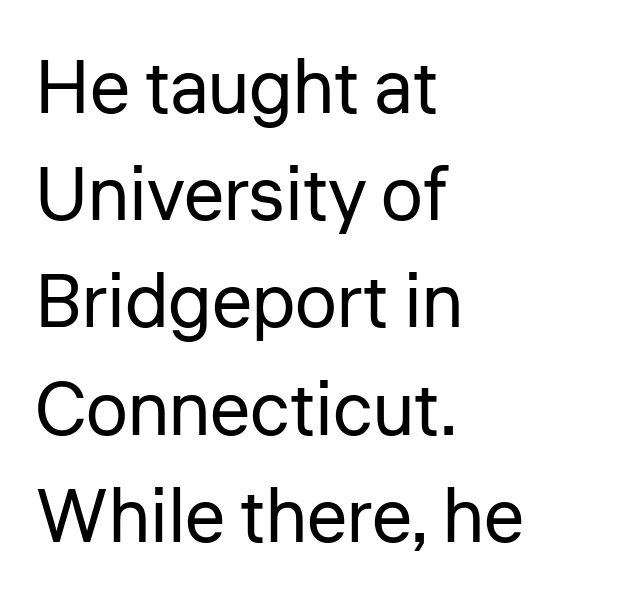
Q: Is the text bold? A: No.
Q: Is the text italic (slanted)? A: No, it is upright.
Q: Is the typeface a serif or a sans-serif typeface? A: Sans-serif.
Q: Is the text underlined? A: No.
Q: How is the paragraph aligned? A: Left-aligned.
Q: Is the spacing between letters normal or unusually wide? A: Normal.
Q: Is the spacing between lines tight, normal or loose? A: Normal.
Q: Width (condensed, normal, or wide)? A: Normal.
Q: Stroke contrast? A: Low.
Q: x-height? A: Medium.
Q: Monospaced? A: No.
